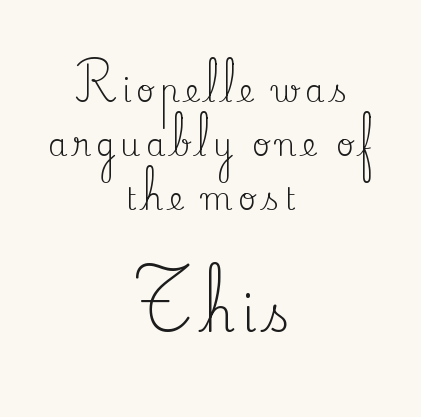
Little horizontal feet cap the strokes, marking this as serif type. Does the bottom block carry the larger type? Yes, it does. A typesetter would call this proportional, since set widths differ per character. No word sits above an underline. The lines are quadded center. Vertical strokes here are truly vertical.
